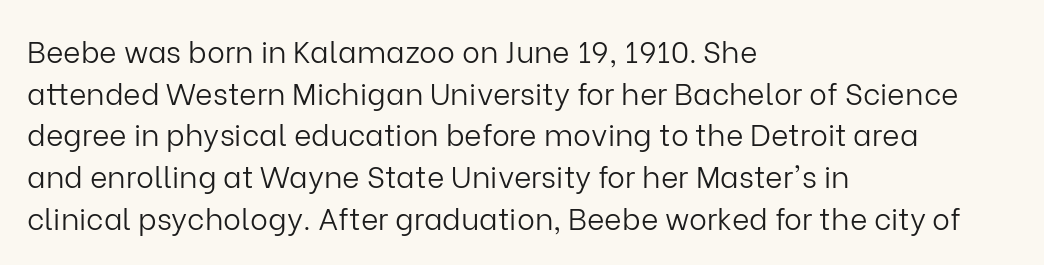
Any mark beneath the type? The region is blank. Characters remain perfectly vertical along every line. These lines are set flush left with a ragged right edge. Each letter keeps its own natural width here, so spacing adapts to shape. To sum up the face: it is a sans, with no serifs. A light-to-regular cut is what we see here.
